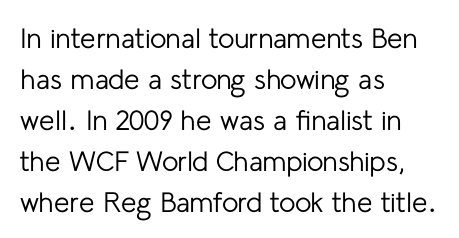
The image shows 28 px regular-weight sans-serif type, upright; set left-aligned, normal line spacing (1.46x), normal letter spacing, not underlined; low stroke contrast and a medium x-height.
